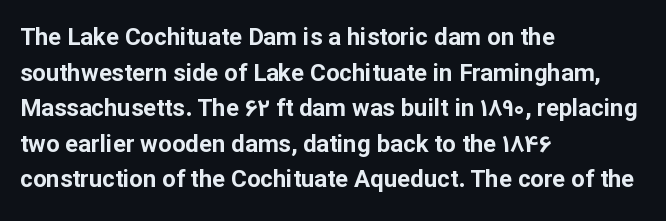
Q: Is the text bold? A: Yes.
Q: Is the text italic (slanted)? A: No, it is upright.
Q: Is the text underlined? A: No.
Q: How is the paragraph aligned? A: Left-aligned.
Q: Is the spacing between letters normal or unusually wide? A: Normal.
Q: Is the spacing between lines tight, normal or loose? A: Normal.
